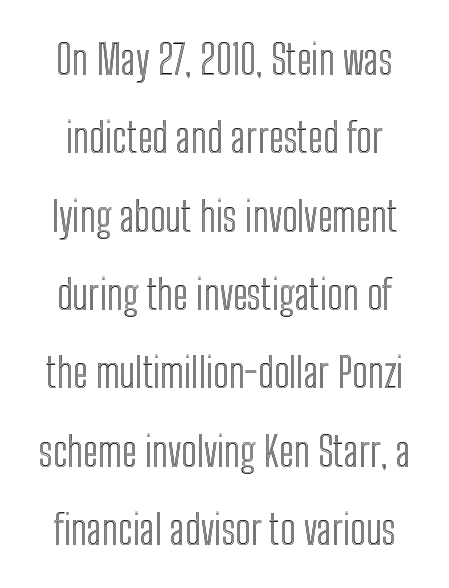
You could fit nearly another row in the gap between these rows. Notice how the stems are strictly vertical — no italics here. The letters sit at their default tracking, neither squeezed nor spread. A clean baseline with only descenders dipping below it. A typesetter would call this proportional, since set widths differ per character.
